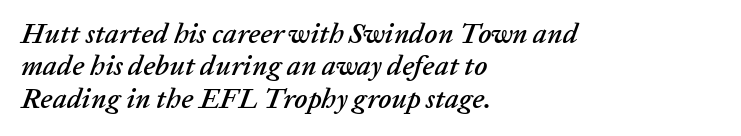
Nobody drew a line under any word here. Rendered with sloped, italic letterforms. Leftover space on each line is placed entirely after the last word. Each letter keeps its own natural width here, so spacing adapts to shape.
